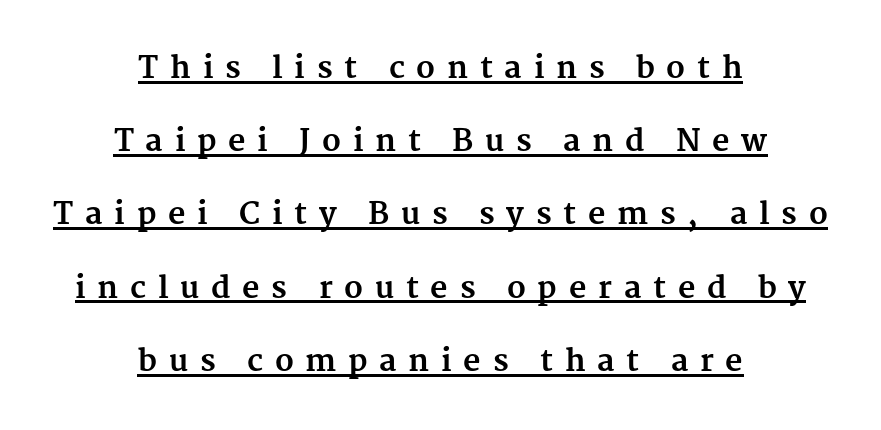
{"serif": "yes", "italic": "no", "bold": "yes", "weight": "bold", "width": "normal", "stroke_contrast": "medium", "x_height": "medium", "monospaced": "no", "underline": "yes", "align": "center", "line_spacing": "loose", "line_spacing_ratio": 2.44, "letter_spacing": "wide", "letter_spacing_em": 0.39, "glyph_px": 30}
